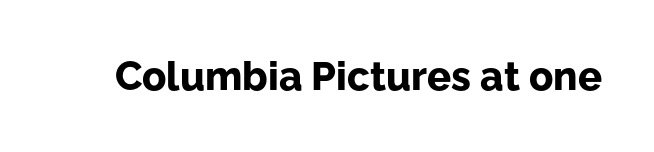
Q: Is the text bold? A: Yes.
Q: Is the text italic (slanted)? A: No, it is upright.
Q: Is the typeface a serif or a sans-serif typeface? A: Sans-serif.
Q: Is the text underlined? A: No.
Q: Is the spacing between letters normal or unusually wide? A: Normal.
Q: Width (condensed, normal, or wide)? A: Normal.
Q: Stroke contrast? A: Low.
Q: x-height? A: Medium.
Q: Monospaced? A: No.
